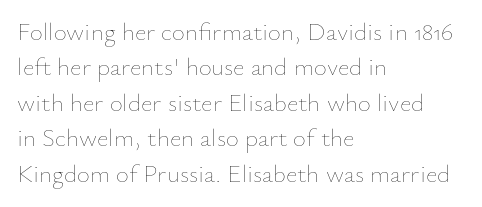
Q: Is the text bold? A: No.
Q: Is the text italic (slanted)? A: No, it is upright.
Q: Is the text underlined? A: No.
Q: How is the paragraph aligned? A: Left-aligned.
Q: Is the spacing between letters normal or unusually wide? A: Normal.
Q: Is the spacing between lines tight, normal or loose? A: Normal.
